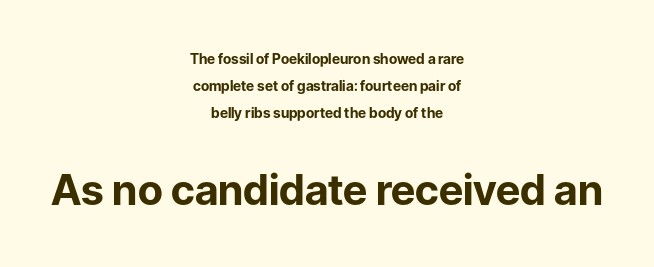
{"serif": "no", "italic": "no", "bold": "yes", "weight": "bold", "width": "normal", "stroke_contrast": "low", "x_height": "medium", "monospaced": "no", "underline": "no", "align": "center", "line_spacing": "loose", "line_spacing_ratio": 1.92, "letter_spacing": "normal", "letter_spacing_em": 0.0, "larger_block": "second", "size_ratio": 3.0, "glyph_px": 42}
